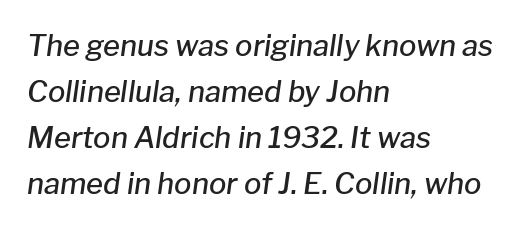
Proportional: the letters do not fall into vertical columns. Summary of vertical rhythm: regular, with standard interline spacing. Standard letterfit; no display-style spreading of the glyphs. Decoration check: the copy has no underline.
